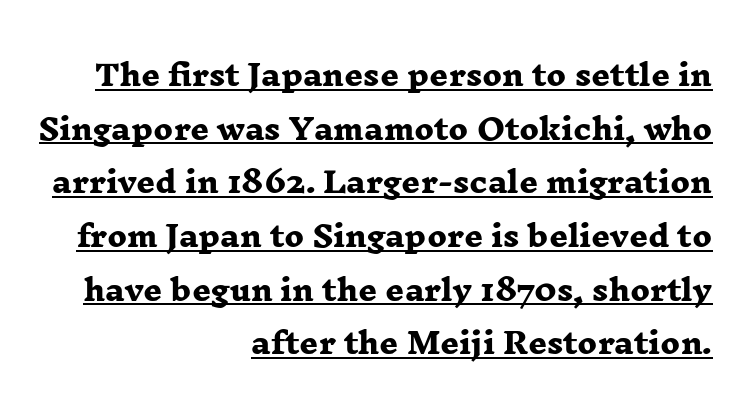
The image shows 29 px heavy, wide serif type; set right-aligned, line spacing 1.85x, normal letter spacing, underlined; low stroke contrast and a medium x-height.
